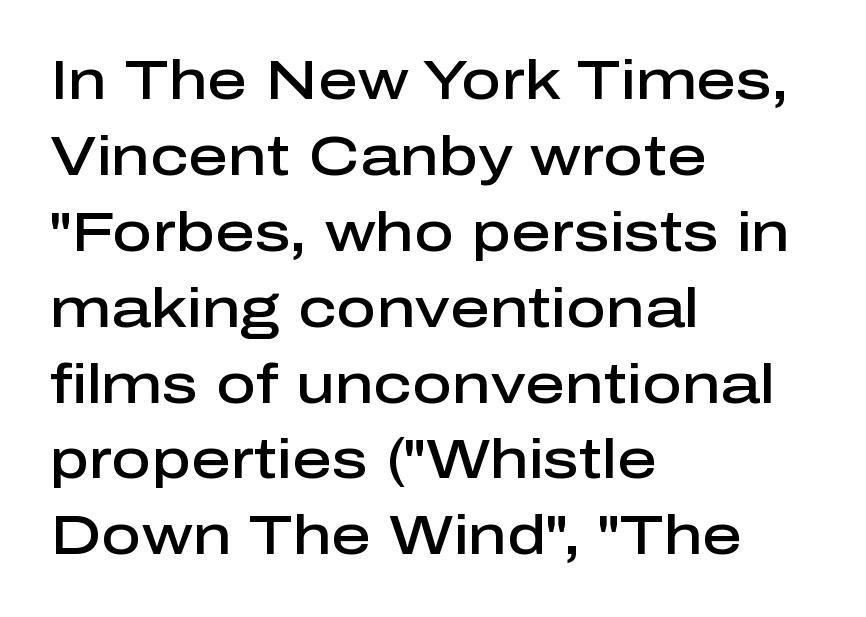
The lettering stays uniformly vertical, giving the passage a roman look. Notice how the passage keeps a crisp vertical edge on the left only. Default kerning and tracking; the words read as compact shapes. The passage shown stacks its lines at a standard gap. Note the varied advance widths — an 'i' is clearly narrower than an 'm'. Descenders hang freely into open space.
